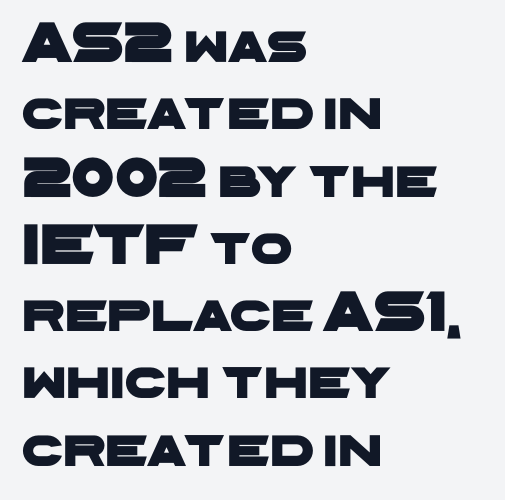
Q: Is the typeface a serif or a sans-serif typeface? A: Sans-serif.
Q: Is the text underlined? A: No.
Q: How is the paragraph aligned? A: Left-aligned.
Q: Is the spacing between letters normal or unusually wide? A: Normal.
Q: Is the spacing between lines tight, normal or loose? A: Tight.
Q: Width (condensed, normal, or wide)? A: Wide.
Q: Stroke contrast? A: Low.
Q: x-height? A: Medium.
Q: Monospaced? A: No.
